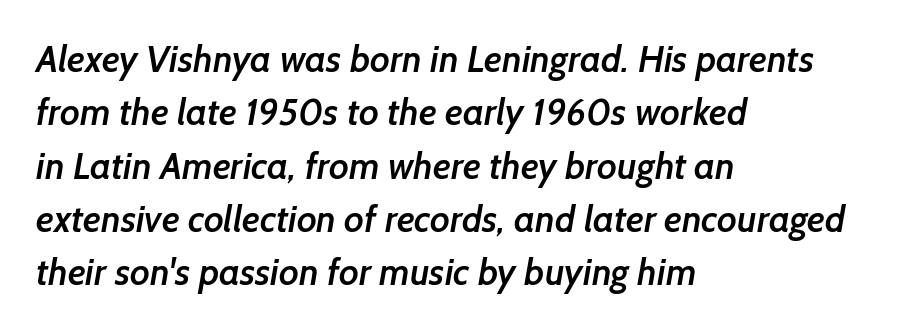
Note the varied advance widths — an 'i' is clearly narrower than an 'm'. In CSS terms this would be text-align: left. A clean baseline with only descenders dipping below it. Letterform terminals end flat and unadorned throughout the passage. Nothing unusual about the tracking: characters are spaced as the font intends.
